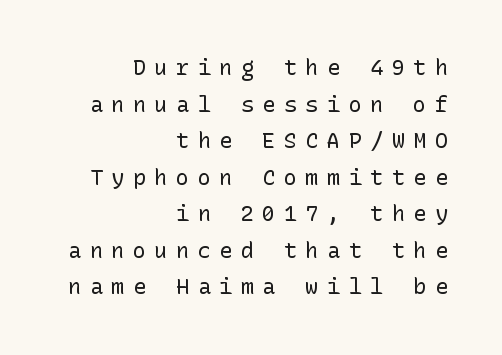
{"italic": "no", "bold": "no", "underline": "no", "align": "right", "line_spacing": "normal", "line_spacing_ratio": 1.66, "letter_spacing": "wide", "letter_spacing_em": 0.38, "glyph_px": 22}
